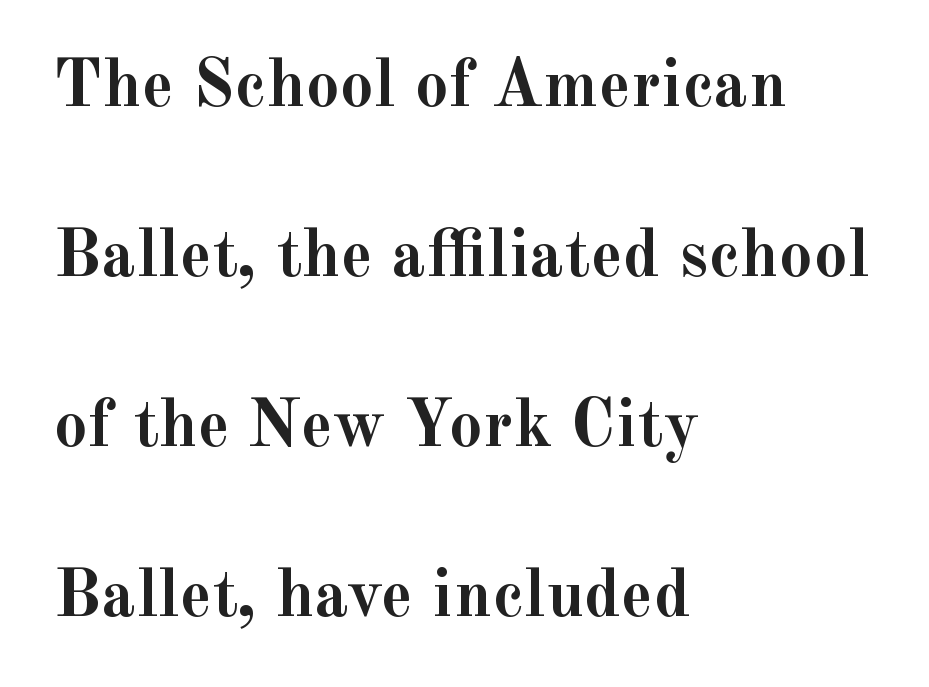
Q: Is the text bold? A: Yes.
Q: Is the text italic (slanted)? A: No, it is upright.
Q: Is the typeface a serif or a sans-serif typeface? A: Serif.
Q: Is the text underlined? A: No.
Q: How is the paragraph aligned? A: Left-aligned.
Q: Is the spacing between letters normal or unusually wide? A: Normal.
Q: Is the spacing between lines tight, normal or loose? A: Loose.
Q: Width (condensed, normal, or wide)? A: Normal.
Q: x-height? A: Small.
Q: Monospaced? A: No.
